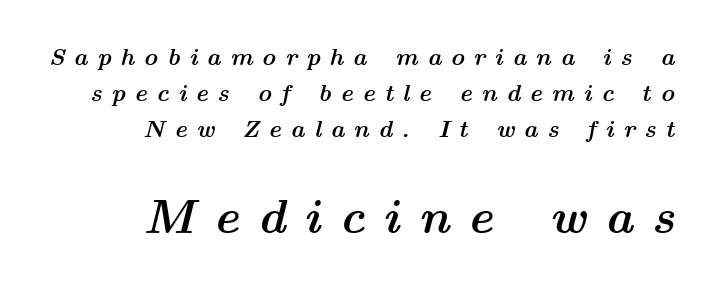
Q: Is the text bold? A: Yes.
Q: Is the text italic (slanted)? A: Yes, it leans right by about 14 degrees.
Q: Is the text underlined? A: No.
Q: How is the paragraph aligned? A: Right-aligned.
Q: Is the spacing between letters normal or unusually wide? A: Unusually wide.
Q: Is the spacing between lines tight, normal or loose? A: Normal.
Q: Which block of text is set in a larger size, the first (top) or the second (bottom)? A: The second (bottom) one.
Q: Width (condensed, normal, or wide)? A: Wide.
Q: Stroke contrast? A: Medium.
Q: x-height? A: Medium.
Q: Monospaced? A: No.
